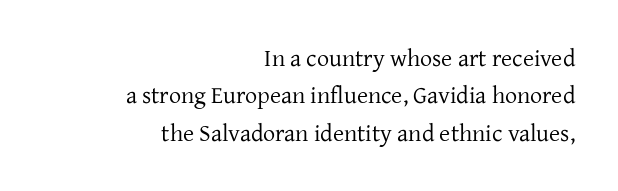
Q: Is the text bold? A: No.
Q: Is the text italic (slanted)? A: No, it is upright.
Q: Is the text underlined? A: No.
Q: How is the paragraph aligned? A: Right-aligned.
Q: Is the spacing between letters normal or unusually wide? A: Normal.
Q: Is the spacing between lines tight, normal or loose? A: Normal.
